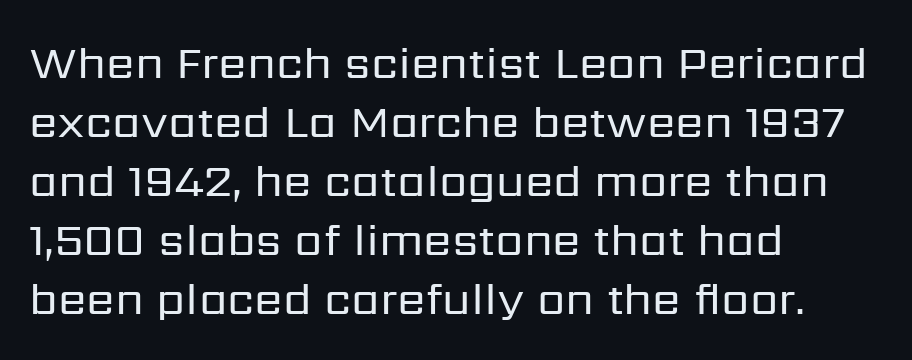
The image shows 46 px regular-weight sans-serif type, upright; set left-aligned, normal line spacing (1.28x), normal letter spacing, not underlined; low stroke contrast and a medium x-height.
